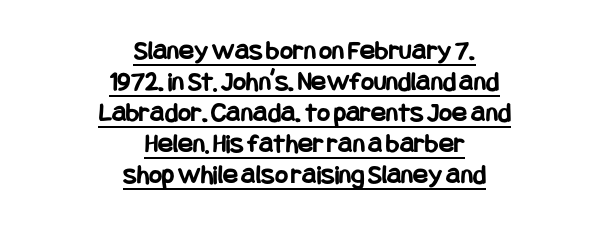
The image shows 28 px bold, condensed sans-serif type, upright; set centered, tight line spacing (1.11x), normal letter spacing, underlined; low stroke contrast and a large x-height.
